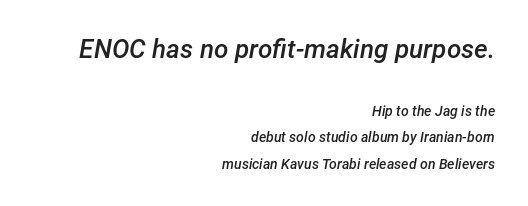
This sample uses plain, unmodified letter spacing. Does the lettering tilt? It does — this is italic. Visually the block forms a straight wall on the right and a jagged coastline on the left. The more generous point size was reserved for the upper chunk. The sample has been set in demibold, a notch under bold. The string is rendered with underlining switched off.
